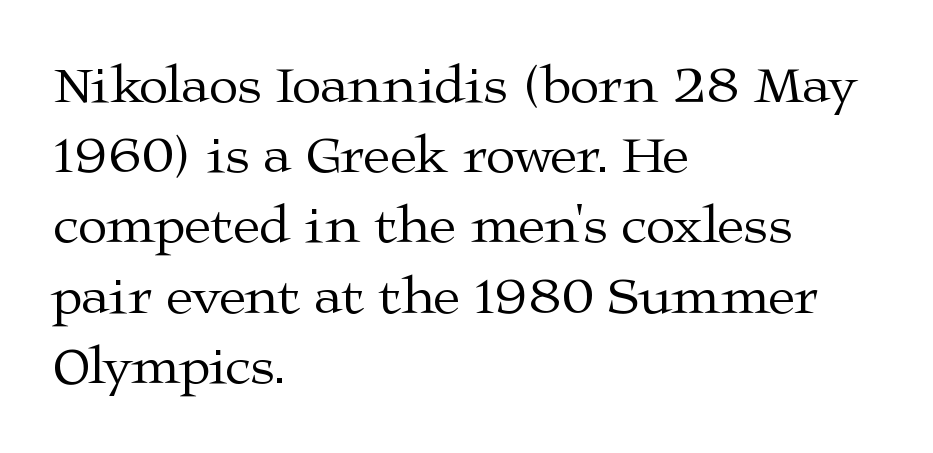
Do the characters align in a grid? No, the font is proportional. A light-to-regular cut is what we see here. The text was rendered using a seriffed face with decorative stroke endings. Visually the block forms a straight wall on the left and a jagged coastline on the right.
